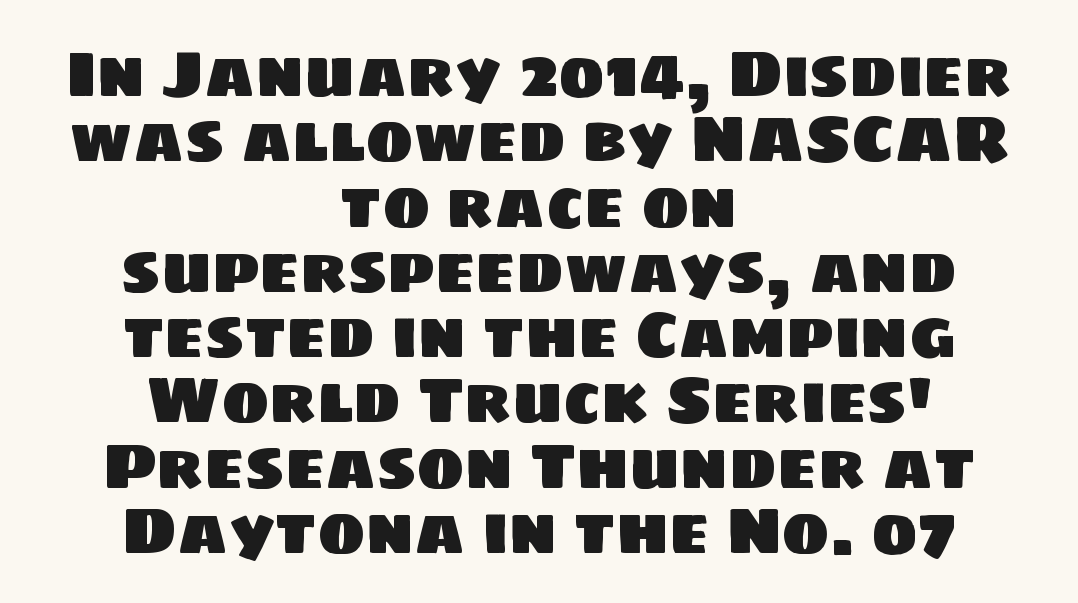
{"serif": "no", "width": "normal", "stroke_contrast": "low", "x_height": "large", "monospaced": "no", "underline": "no", "align": "center", "line_spacing": "tight", "line_spacing_ratio": 1.02, "letter_spacing": "normal", "letter_spacing_em": 0.0, "glyph_px": 64}
